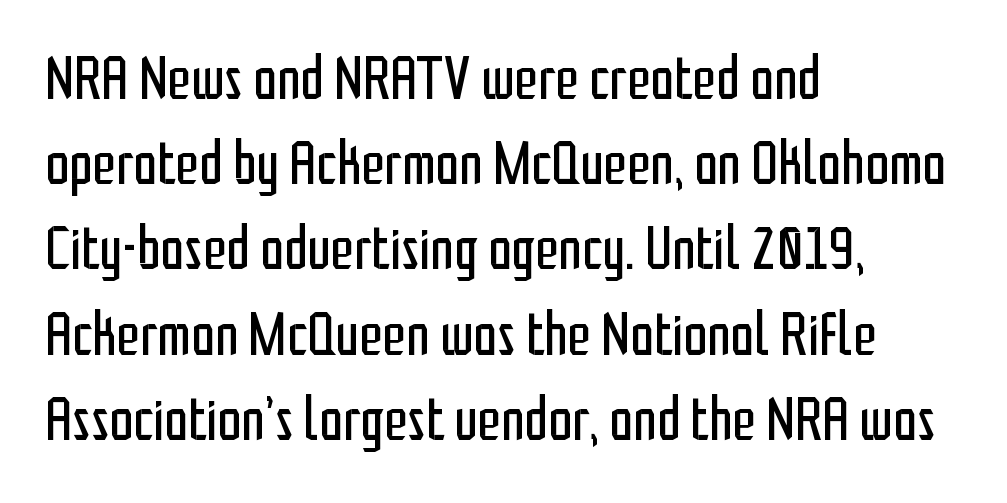
The image shows 60 px regular-weight, condensed sans-serif type, upright; set left-aligned, normal line spacing (1.42x), normal letter spacing, not underlined; low stroke contrast and a medium x-height.
